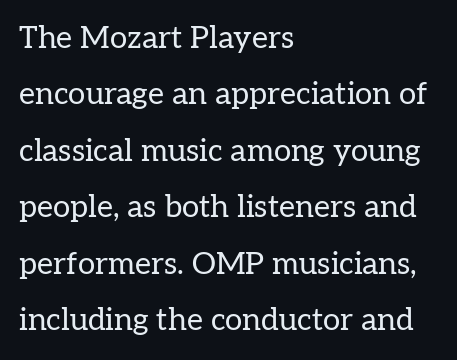
No chunkiness to these letters — they're not bold. What stands out about the letter spacing? Nothing — it is the standard amount. A classic flush-left, rag-right setting is used for this passage. These lines were composed using upright roman letters.
